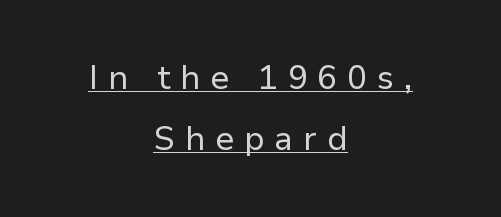
{"serif": "no", "italic": "no", "bold": "no", "weight": "regular", "width": "normal", "stroke_contrast": "low", "x_height": "medium", "monospaced": "no", "underline": "yes", "align": "center", "line_spacing_ratio": 1.84, "letter_spacing": "wide", "letter_spacing_em": 0.3, "glyph_px": 33}
